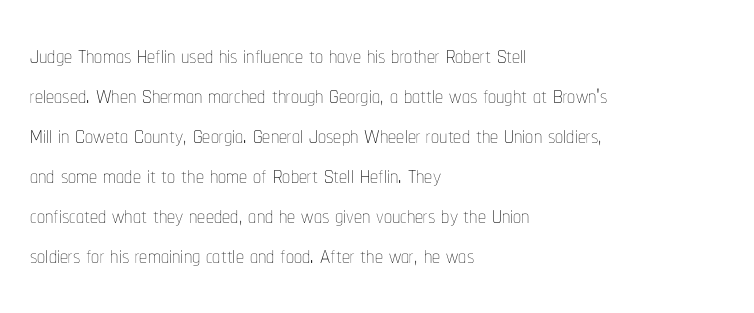
Which margin do the lines hug? The left one — the right edge is uneven. These lines were composed using upright roman letters. The rendering uses a moderate line-height, typical for paragraphs. Observe the ordinary spacing: letters are neighbours, not strangers. The weight would be labelled regular, book, light, or lighter still.
